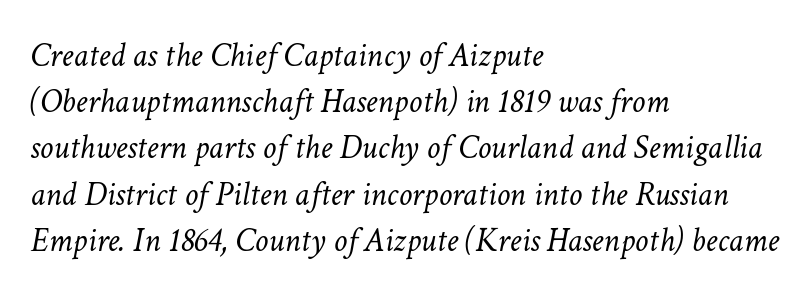
The image shows 34 px light type, italic (leaning right); set left-aligned, normal line spacing (1.36x), normal letter spacing, not underlined; low stroke contrast and a medium x-height.
